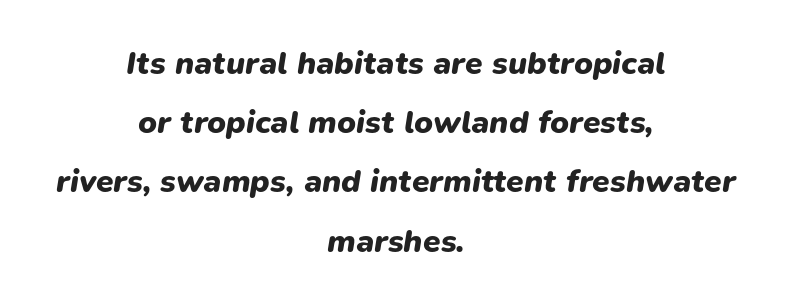
Q: Is the text bold? A: Yes.
Q: Is the text italic (slanted)? A: Yes, it leans right by about 9 degrees.
Q: Is the text underlined? A: No.
Q: How is the paragraph aligned? A: Centered.
Q: Is the spacing between letters normal or unusually wide? A: Normal.
Q: Width (condensed, normal, or wide)? A: Normal.
Q: Stroke contrast? A: Low.
Q: x-height? A: Medium.
Q: Monospaced? A: No.
